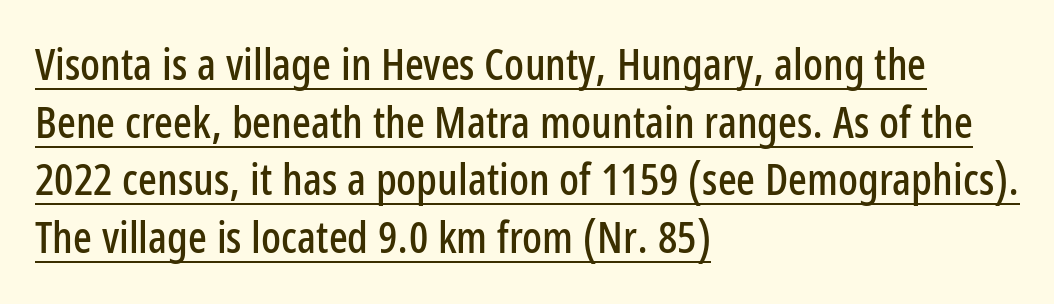
What's the leading like? Ordinary, nothing unusual. The letters stand straight up with perfectly vertical stems. The text was rendered using a sans face with plain stroke endings. Every row of glyphs begins at an identical x-position on the left.
